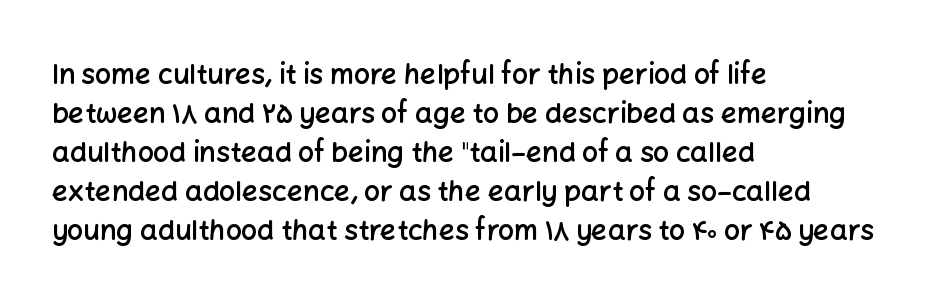
Q: Is the text bold? A: Semi-bold.
Q: Is the text italic (slanted)? A: No, it is upright.
Q: Is the typeface a serif or a sans-serif typeface? A: Sans-serif.
Q: Is the text underlined? A: No.
Q: How is the paragraph aligned? A: Left-aligned.
Q: Is the spacing between letters normal or unusually wide? A: Normal.
Q: Is the spacing between lines tight, normal or loose? A: Normal.
Q: Width (condensed, normal, or wide)? A: Normal.
Q: Stroke contrast? A: Low.
Q: x-height? A: Medium.
Q: Monospaced? A: No.
